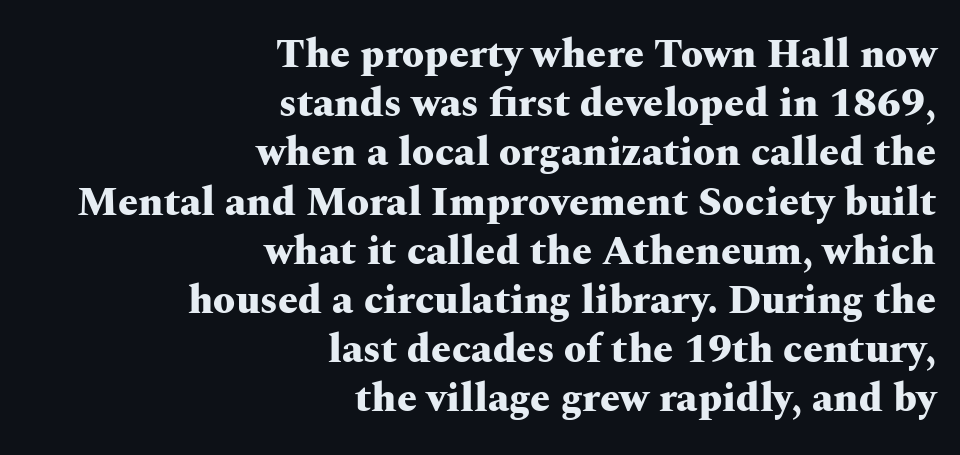
Q: Is the text bold? A: Yes.
Q: Is the text italic (slanted)? A: No, it is upright.
Q: Is the typeface a serif or a sans-serif typeface? A: Serif.
Q: Is the text underlined? A: No.
Q: How is the paragraph aligned? A: Right-aligned.
Q: Is the spacing between letters normal or unusually wide? A: Normal.
Q: Width (condensed, normal, or wide)? A: Wide.
Q: Stroke contrast? A: Medium.
Q: x-height? A: Medium.
Q: Monospaced? A: No.
